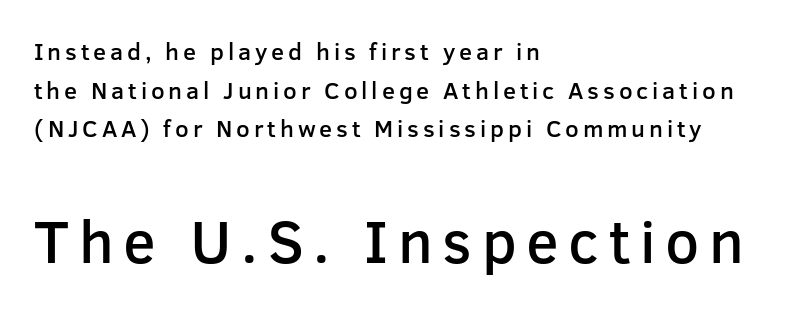
Q: Is the text bold? A: Semi-bold.
Q: Is the text italic (slanted)? A: No, it is upright.
Q: Is the typeface a serif or a sans-serif typeface? A: Sans-serif.
Q: Is the text underlined? A: No.
Q: How is the paragraph aligned? A: Left-aligned.
Q: Is the spacing between lines tight, normal or loose? A: Normal.
Q: Which block of text is set in a larger size, the first (top) or the second (bottom)? A: The second (bottom) one.
Q: Width (condensed, normal, or wide)? A: Normal.
Q: Stroke contrast? A: Low.
Q: x-height? A: Medium.
Q: Monospaced? A: No.
